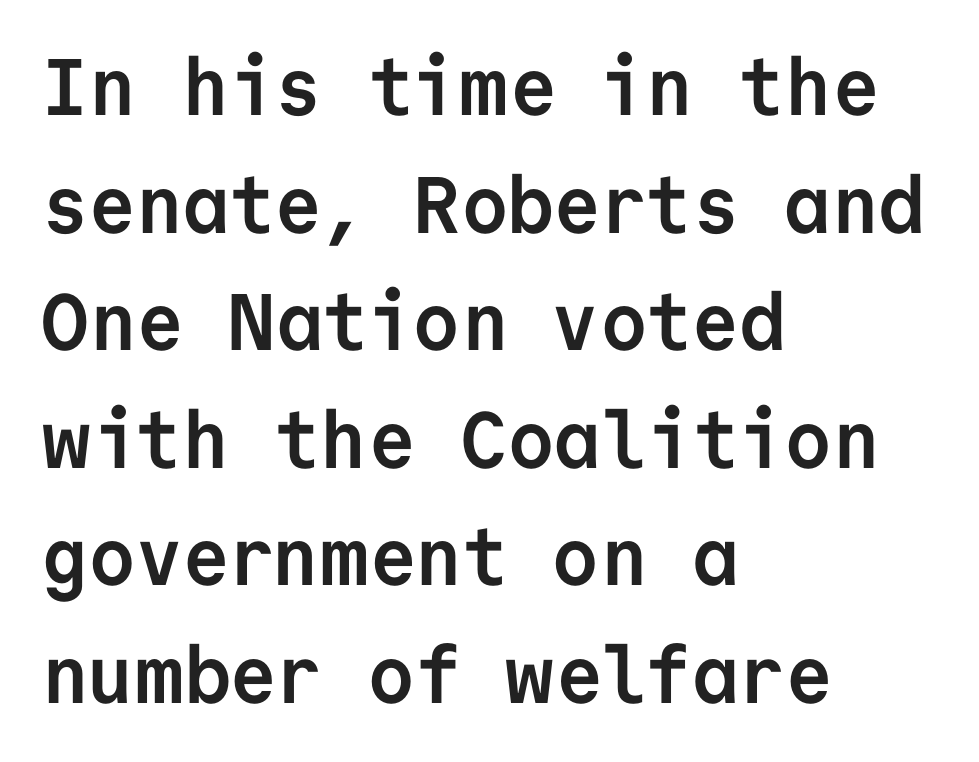
Quick note: underline off. Where is the straight margin? On the left. Unlike italic type, these characters show no tilt at all. The line texture is even and compact thanks to regular tracking. The characters look thick and weighty, a clear bold.
